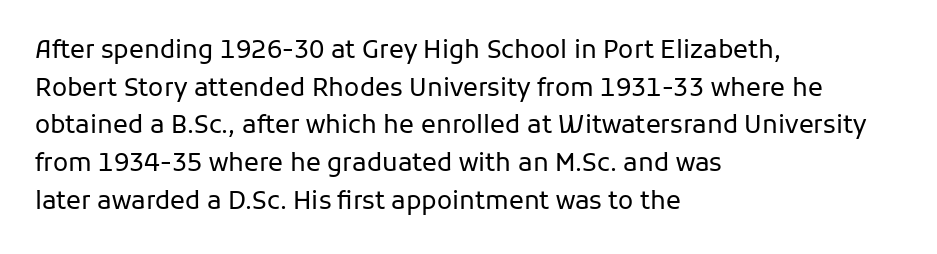
Q: Is the text bold? A: No.
Q: Is the text italic (slanted)? A: No, it is upright.
Q: Is the text underlined? A: No.
Q: How is the paragraph aligned? A: Left-aligned.
Q: Is the spacing between letters normal or unusually wide? A: Normal.
Q: Is the spacing between lines tight, normal or loose? A: Normal.
